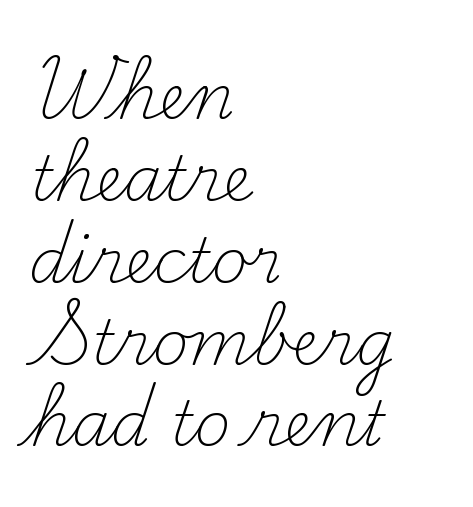
{"bold": "no", "weight": "light", "width": "normal", "stroke_contrast": "medium", "x_height": "small", "monospaced": "no", "underline": "no", "align": "left", "line_spacing": "normal", "line_spacing_ratio": 1.32, "letter_spacing": "normal", "letter_spacing_em": 0.0, "glyph_px": 62}
